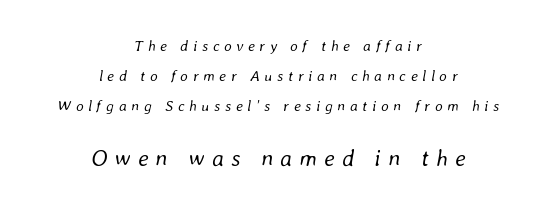
The image shows 23 px text type, italic (leaning right); set centered, loose line spacing (2.0x), unusually wide letter spacing (+0.31 em), not underlined; the second (bottom) block is 1.53x larger.
